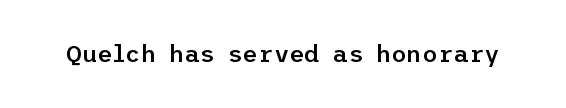
The image shows 24 px text type, upright; set normal letter spacing, not underlined.
